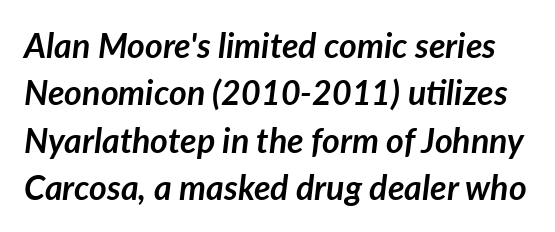
The image shows 34 px semibold type, italic (leaning right); set normal line spacing (1.39x), normal letter spacing, not underlined; low stroke contrast and a medium x-height.
